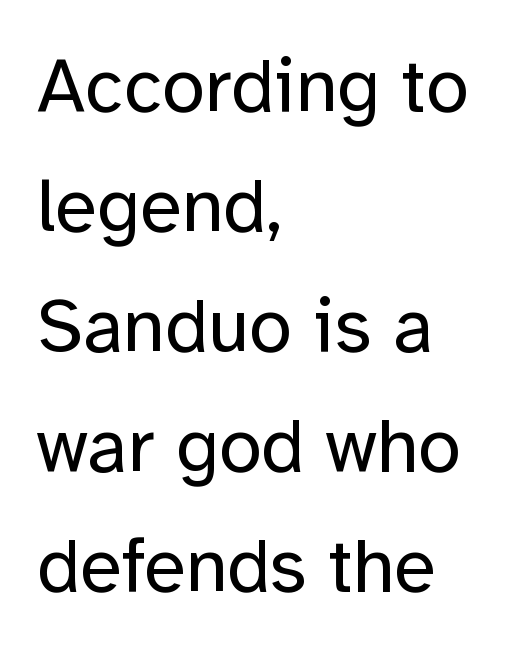
Q: Is the text bold? A: No.
Q: Is the text italic (slanted)? A: No, it is upright.
Q: Is the typeface a serif or a sans-serif typeface? A: Sans-serif.
Q: Is the text underlined? A: No.
Q: How is the paragraph aligned? A: Left-aligned.
Q: Is the spacing between letters normal or unusually wide? A: Normal.
Q: Is the spacing between lines tight, normal or loose? A: Normal.
Q: Width (condensed, normal, or wide)? A: Normal.
Q: Stroke contrast? A: Low.
Q: x-height? A: Medium.
Q: Monospaced? A: No.
